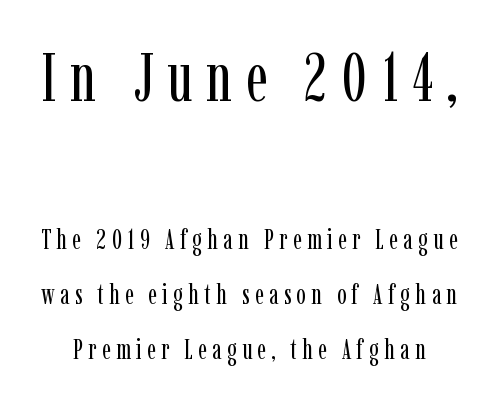
If you squint, the top block still reads clearly — it's the larger of the two. Nope, not italic — everything's standing straight. Students, observe: this is what heavily led, spacious text looks like. The typesetting does not lean heavy: it is not bold.
